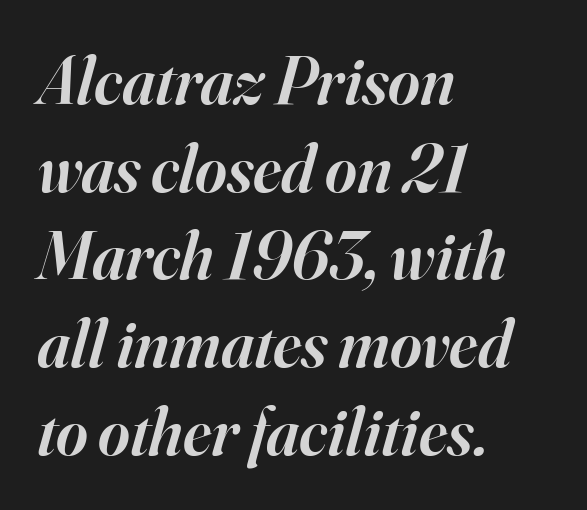
Weight: semibold (demi). In terms of letterform style, serifs are clearly present. Anything drawn beneath the words? Only blank space. The lines sit at an ordinary, default distance from one another. When letters slant like this, we call the style italic.
